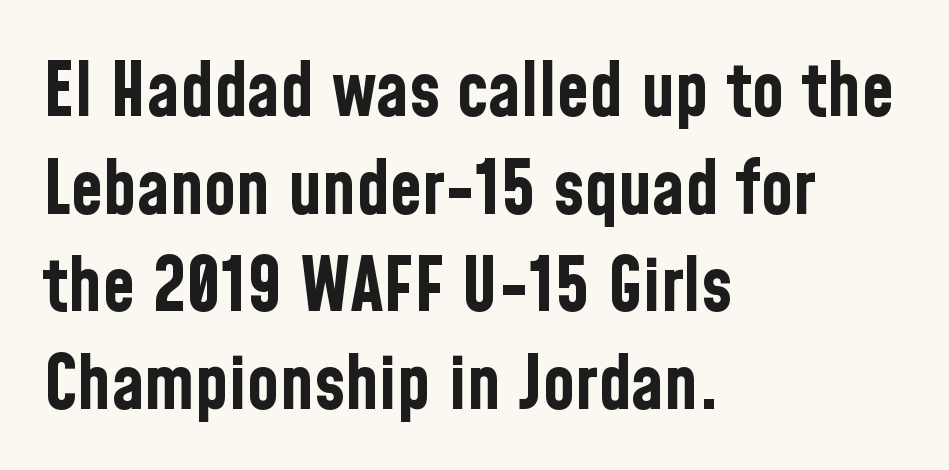
Q: Is the text bold? A: Yes.
Q: Is the text italic (slanted)? A: No, it is upright.
Q: Is the typeface a serif or a sans-serif typeface? A: Sans-serif.
Q: Is the text underlined? A: No.
Q: How is the paragraph aligned? A: Left-aligned.
Q: Is the spacing between letters normal or unusually wide? A: Normal.
Q: Is the spacing between lines tight, normal or loose? A: Normal.
Q: Width (condensed, normal, or wide)? A: Condensed.
Q: Stroke contrast? A: Low.
Q: x-height? A: Medium.
Q: Monospaced? A: No.
